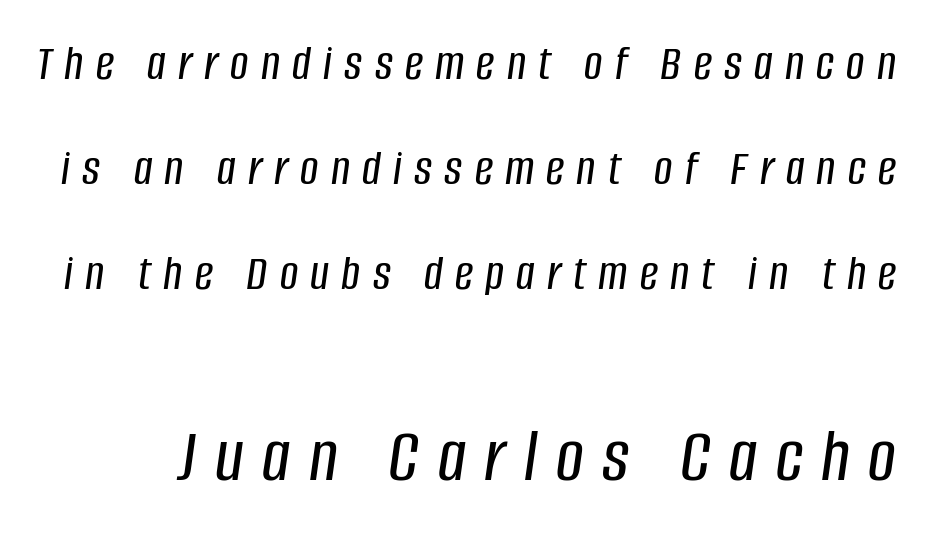
{"italic": "yes", "lean": "right", "slant_degrees": 8, "width": "condensed", "stroke_contrast": "low", "x_height": "large", "monospaced": "no", "underline": "no", "line_spacing": "loose", "line_spacing_ratio": 2.06, "letter_spacing": "wide", "letter_spacing_em": 0.24, "larger_block": "second", "size_ratio": 1.51, "glyph_px": 77}
